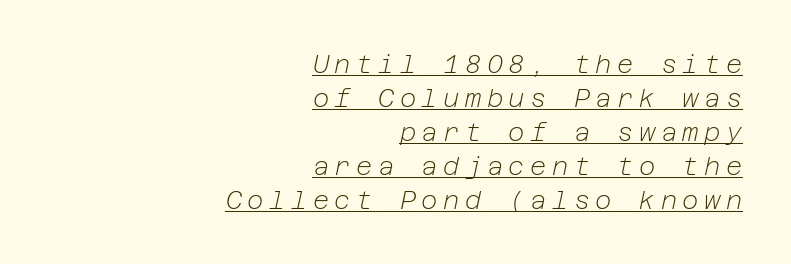
{"italic": "yes", "lean": "right", "slant_degrees": 12, "bold": "no", "underline": "yes", "align": "right", "line_spacing": "normal", "line_spacing_ratio": 1.36, "letter_spacing": "wide", "letter_spacing_em": 0.22, "glyph_px": 25}
